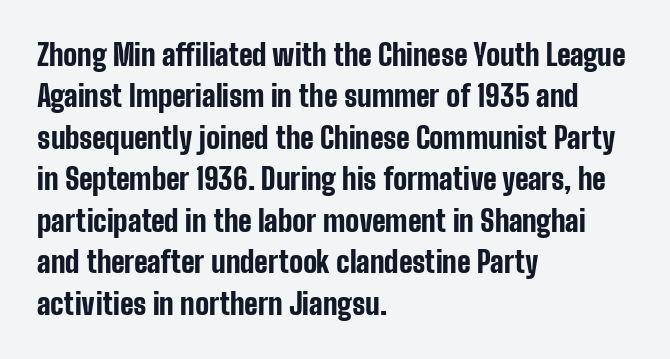
Q: Is the text bold? A: Yes.
Q: Is the text italic (slanted)? A: No, it is upright.
Q: Is the typeface a serif or a sans-serif typeface? A: Sans-serif.
Q: Is the text underlined? A: No.
Q: How is the paragraph aligned? A: Left-aligned.
Q: Is the spacing between letters normal or unusually wide? A: Normal.
Q: Is the spacing between lines tight, normal or loose? A: Normal.
Q: Width (condensed, normal, or wide)? A: Condensed.
Q: Stroke contrast? A: Low.
Q: x-height? A: Medium.
Q: Monospaced? A: No.
